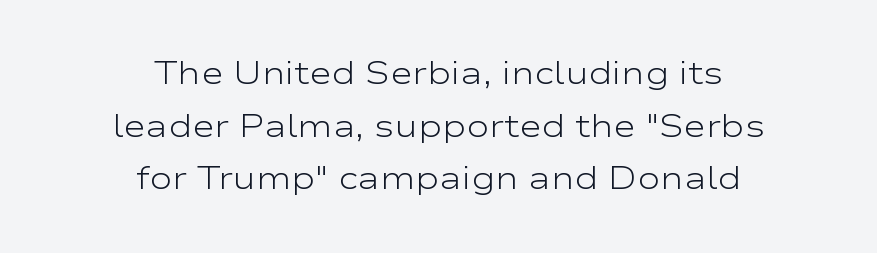
Q: Is the text bold? A: No.
Q: Is the text italic (slanted)? A: No, it is upright.
Q: Is the typeface a serif or a sans-serif typeface? A: Sans-serif.
Q: Is the text underlined? A: No.
Q: How is the paragraph aligned? A: Centered.
Q: Is the spacing between letters normal or unusually wide? A: Normal.
Q: Is the spacing between lines tight, normal or loose? A: Normal.
Q: Width (condensed, normal, or wide)? A: Wide.
Q: Stroke contrast? A: Low.
Q: x-height? A: Medium.
Q: Monospaced? A: No.
